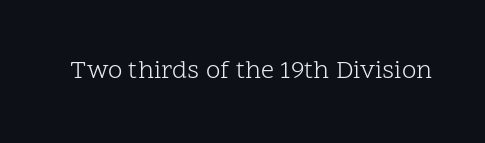
{"italic": "no", "bold": "no", "underline": "no", "letter_spacing": "normal", "letter_spacing_em": 0.0, "glyph_px": 26}
